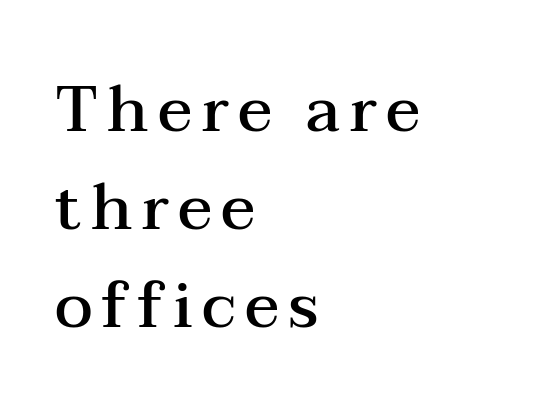
{"serif": "yes", "italic": "no", "bold": "semi", "weight": "semibold", "width": "wide", "stroke_contrast": "medium", "x_height": "medium", "monospaced": "no", "underline": "no", "align": "left", "line_spacing": "normal", "line_spacing_ratio": 1.53, "glyph_px": 64}
